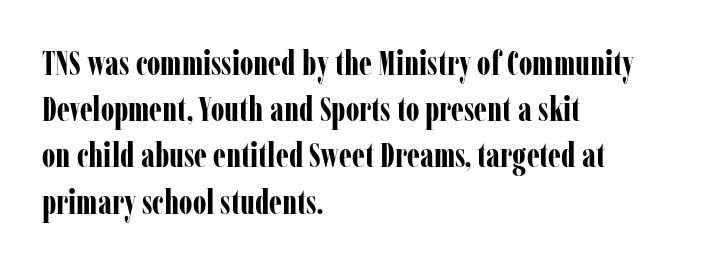
The rows are spaced the way most documents space them. Tracking value appears to be zero — textbook default spacing. The space directly below the letters is spotless. These lines were composed using upright roman letters. Observe the serifs anchoring each vertical stroke in this sample. This rendering uses left alignment, leaving the right contour irregular.
